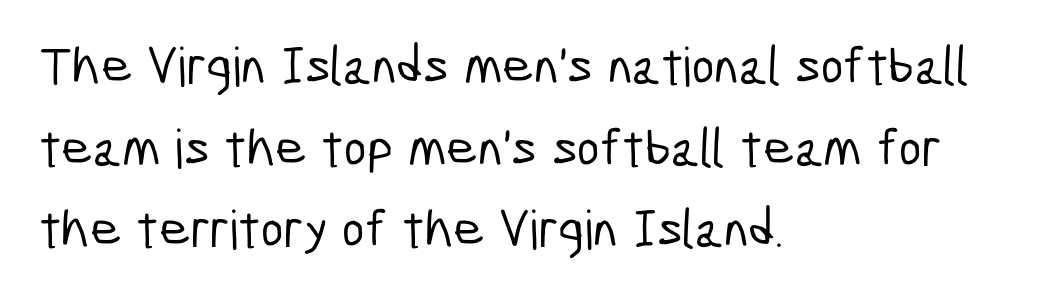
Q: Is the typeface a serif or a sans-serif typeface? A: Sans-serif.
Q: Is the text underlined? A: No.
Q: How is the paragraph aligned? A: Left-aligned.
Q: Is the spacing between letters normal or unusually wide? A: Normal.
Q: Is the spacing between lines tight, normal or loose? A: Normal.
Q: Width (condensed, normal, or wide)? A: Condensed.
Q: Stroke contrast? A: Low.
Q: x-height? A: Medium.
Q: Monospaced? A: No.
